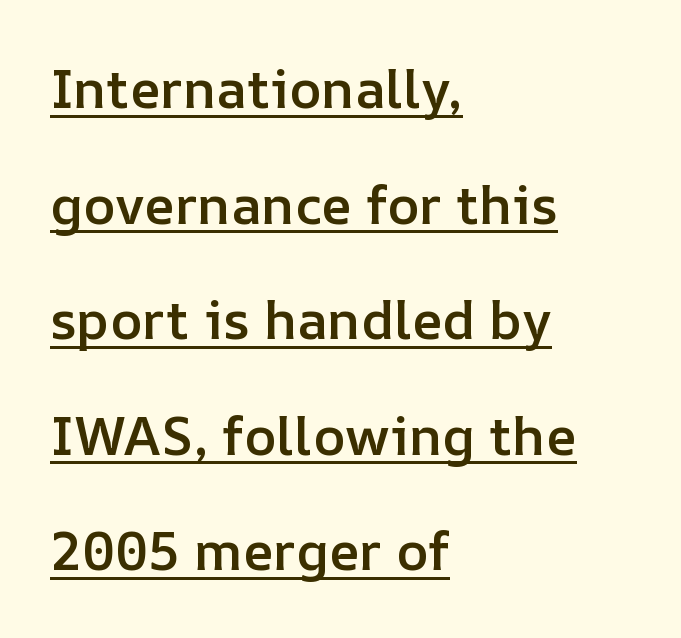
Q: Is the text bold? A: Semi-bold.
Q: Is the text italic (slanted)? A: No, it is upright.
Q: Is the text underlined? A: Yes.
Q: How is the paragraph aligned? A: Left-aligned.
Q: Is the spacing between letters normal or unusually wide? A: Normal.
Q: Is the spacing between lines tight, normal or loose? A: Loose.
Q: Width (condensed, normal, or wide)? A: Normal.
Q: Stroke contrast? A: Low.
Q: x-height? A: Medium.
Q: Monospaced? A: No.
